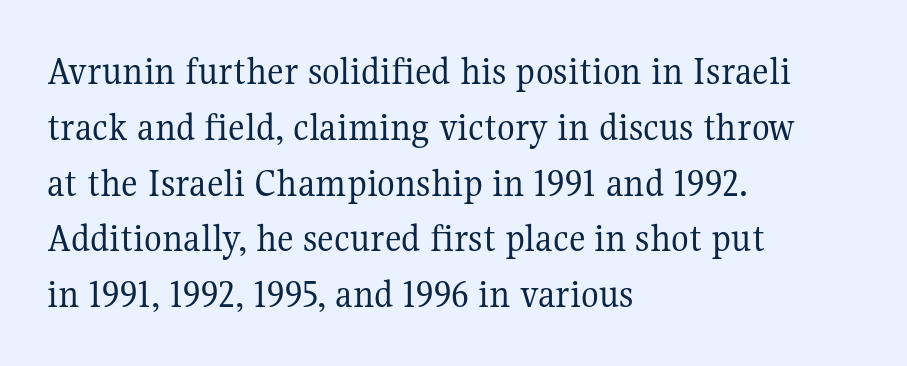
The setting favours the left margin, as ordinary paragraphs usually do. You could not count columns in this text — the font is proportionally spaced. Old-style or modern, the face here clearly has serifs. The baseline area is clear.
